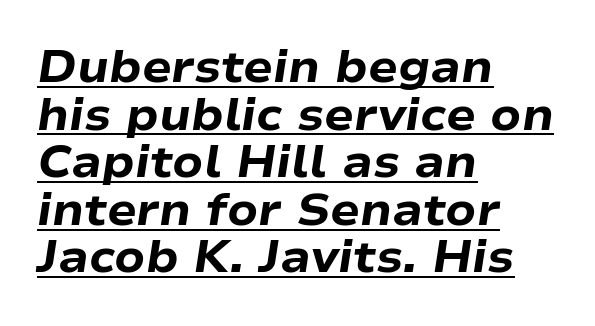
The image shows 44 px heavy, wide type, italic (leaning right); set left-aligned, tight line spacing (1.08x), normal letter spacing, underlined; low stroke contrast and a medium x-height.
